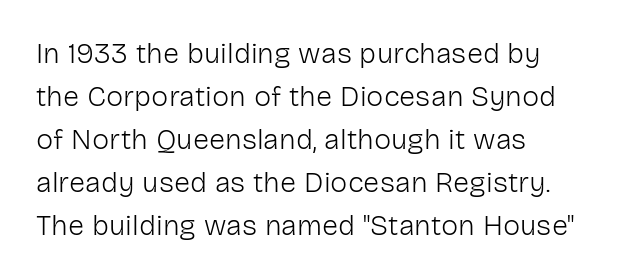
The image shows 29 px light sans-serif type, upright; set left-aligned, normal line spacing (1.48x), normal letter spacing, not underlined; low stroke contrast and a medium x-height.
